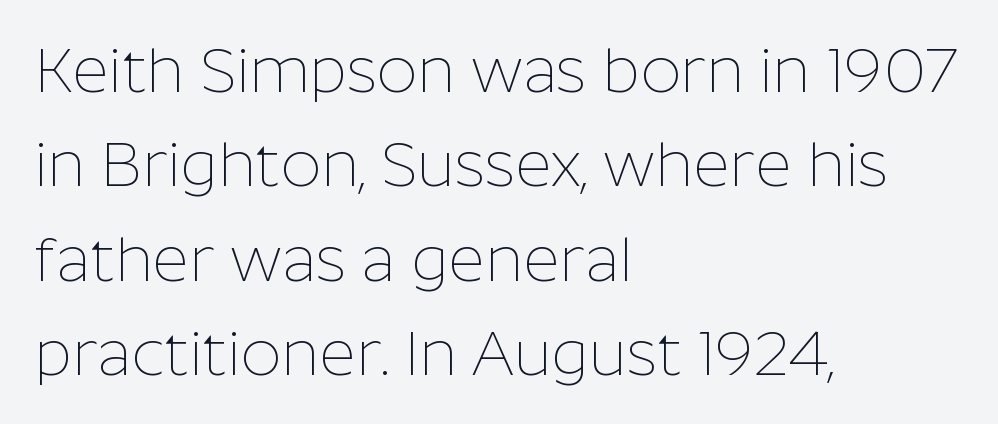
{"serif": "no", "italic": "no", "bold": "no", "weight": "thin", "width": "normal", "stroke_contrast": "low", "x_height": "medium", "monospaced": "no", "underline": "no", "align": "left", "line_spacing": "normal", "line_spacing_ratio": 1.5, "letter_spacing": "normal", "letter_spacing_em": 0.0, "glyph_px": 63}
